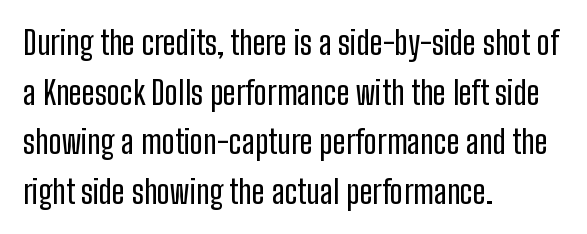
The image shows 32 px condensed sans-serif type, upright; set left-aligned, normal line spacing (1.55x), normal letter spacing, not underlined; low stroke contrast and a medium x-height.
